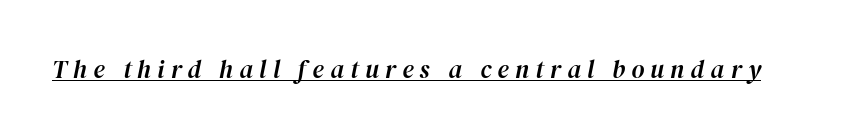
The image shows 25 px text type, italic (leaning right); set unusually wide letter spacing (+0.25 em), underlined.
